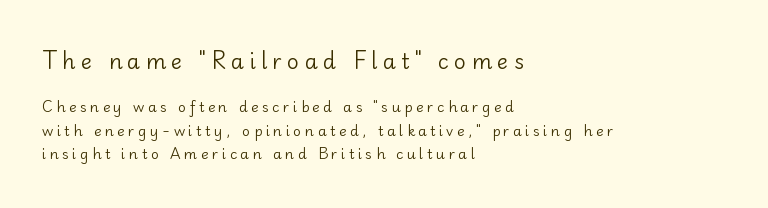
{"italic": "no", "bold": "no", "underline": "no", "align": "left", "line_spacing": "normal", "line_spacing_ratio": 1.68, "letter_spacing": "wide", "letter_spacing_em": 0.25, "larger_block": "first", "size_ratio": 1.5, "glyph_px": 21}
